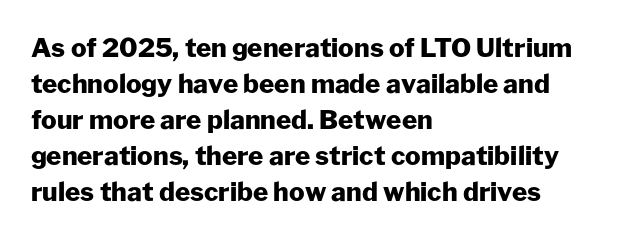
Q: Is the text bold? A: Yes.
Q: Is the text italic (slanted)? A: No, it is upright.
Q: Is the text underlined? A: No.
Q: How is the paragraph aligned? A: Left-aligned.
Q: Is the spacing between letters normal or unusually wide? A: Normal.
Q: Is the spacing between lines tight, normal or loose? A: Normal.
